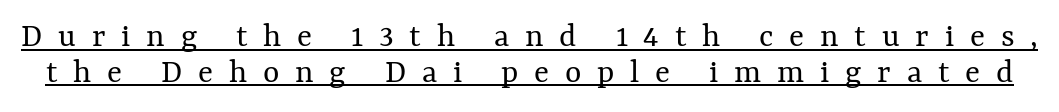
A typesetter would call this heavily tracked-out type. It's the straight-up-and-down kind of type. Leading: reduced. A baseline rule has been typeset under these characters.
